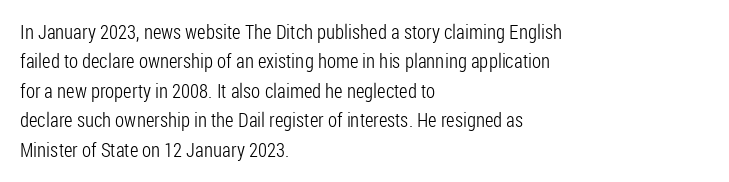
Look at the tracking — it's just the regular setting, nothing added. This sample keeps an unexceptional amount of space between lines. A typesetter would mark this as roman, not italic. Each row of text sits above clean, open space. Ink coverage per letter is moderate at most. This rendering uses left alignment, leaving the right contour irregular.
